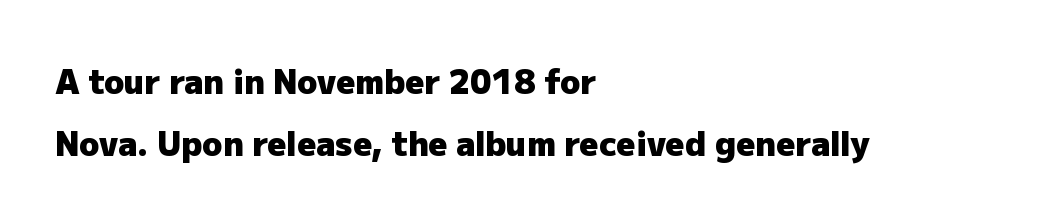
Serifs: no, the terminals of the letterforms are clean. You could call the tracking neutral — neither tight nor loose. Letters rest on an invisible, unmarked baseline. Reading down the block, your eye returns to a fixed left position each line.
